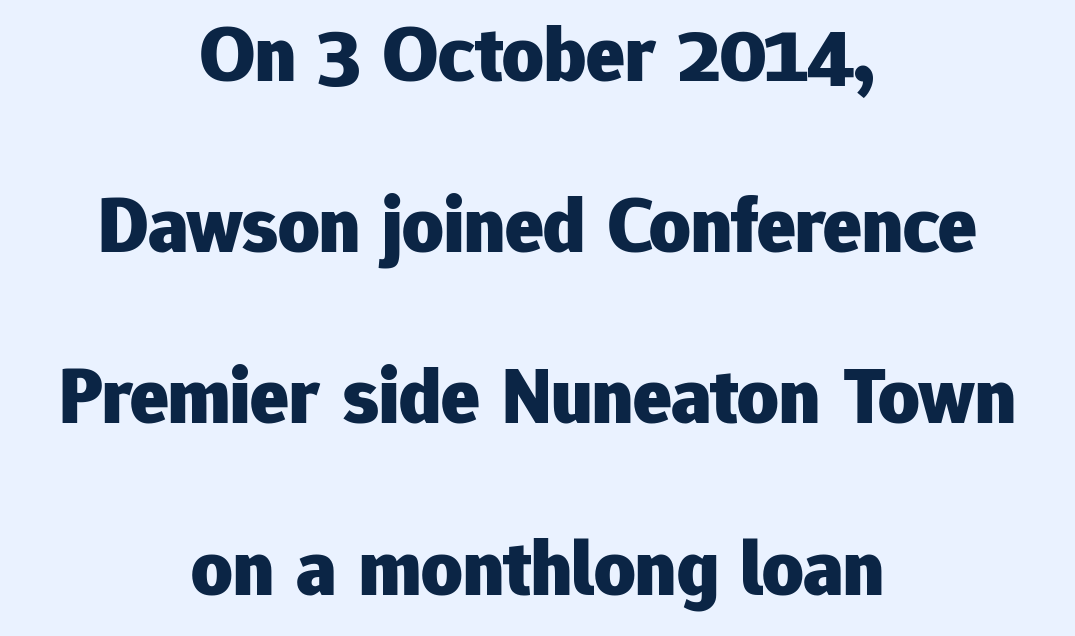
The image shows 80 px heavy sans-serif type, upright; set centered, loose line spacing (2.14x), normal letter spacing, not underlined; low stroke contrast and a medium x-height.
